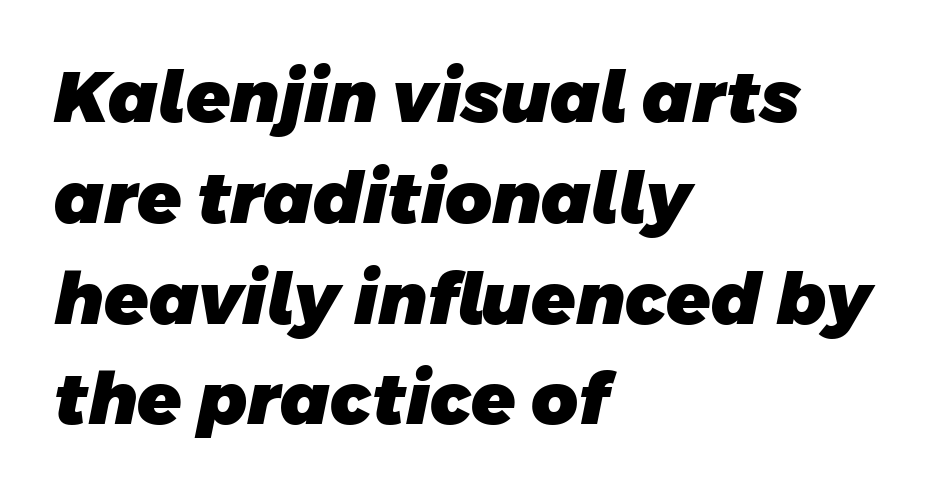
Note: no serifs on the glyphs. A typesetter would call this proportional, since set widths differ per character. These lines stack with their left ends in a neat column. This block has exactly the height ordinary leading produces. Pretty heavy lettering here — definitely bold.
